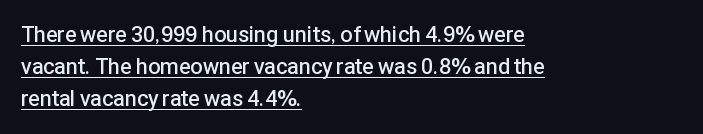
Caption: semibold face, moderately heavy strokes. Spacing between characters is what you'd get straight out of the box. Reading down the column, the eye jumps a familiar distance to each next line. Descenders here cross a horizontal rule under the line. Italic? Not at all — the glyphs are vertical.
